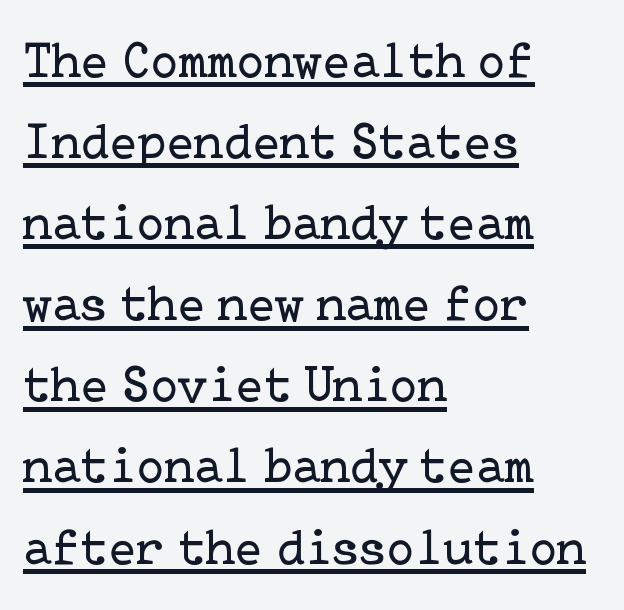
{"serif": "yes", "italic": "no", "bold": "no", "weight": "regular", "width": "normal", "stroke_contrast": "low", "x_height": "medium", "underline": "yes", "align": "left", "line_spacing": "normal", "line_spacing_ratio": 1.59, "letter_spacing": "normal", "letter_spacing_em": 0.0, "glyph_px": 51}
